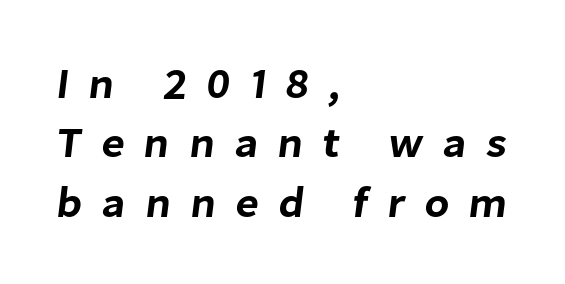
The image shows 43 px sans-serif type; set left-aligned, normal line spacing (1.38x), unusually wide letter spacing (+0.45 em), not underlined; low stroke contrast and a medium x-height.
